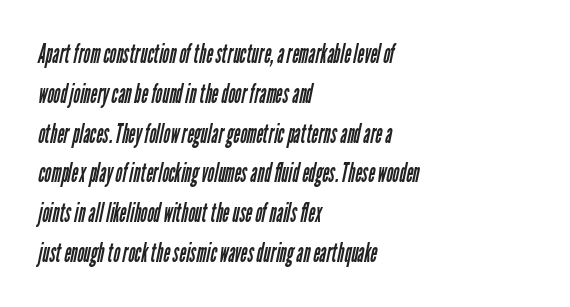
Words appear dense and cohesive because spacing is normal. One glance says typical: line gaps are just what's usual. The ragged edge is on the right, which tells us the setting is flush left. The area under the type is left untouched. Stem width sits at or under what a default text font uses.
